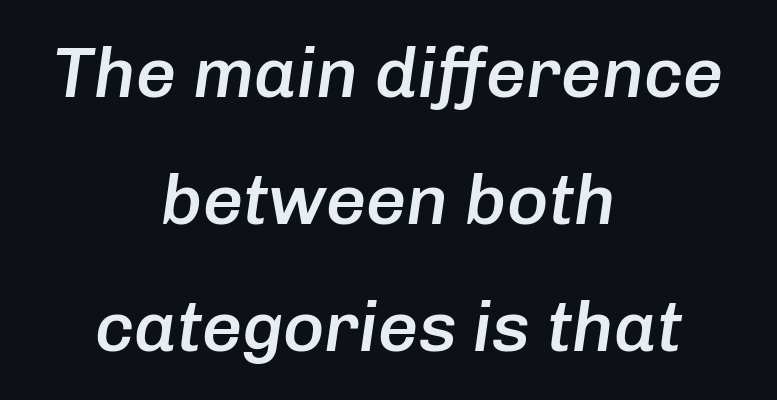
{"italic": "yes", "lean": "right", "slant_degrees": 8, "bold": "semi", "weight": "semibold", "width": "normal", "stroke_contrast": "low", "x_height": "medium", "monospaced": "no", "underline": "no", "align": "center", "line_spacing_ratio": 1.79, "letter_spacing": "normal", "letter_spacing_em": 0.0, "glyph_px": 71}
